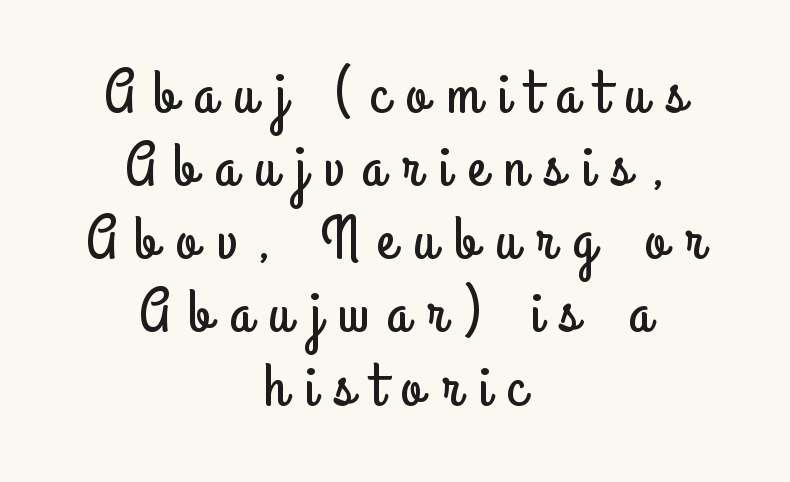
{"serif": "no", "width": "condensed", "stroke_contrast": "low", "x_height": "small", "monospaced": "no", "underline": "no", "align": "center", "line_spacing_ratio": 1.18, "letter_spacing": "wide", "letter_spacing_em": 0.29, "glyph_px": 62}
